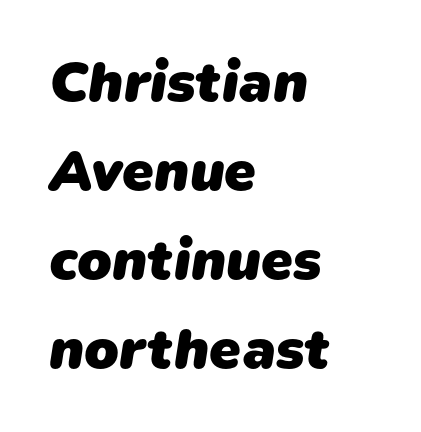
The image shows 57 px heavy sans-serif type; set left-aligned, normal line spacing (1.56x), normal letter spacing, not underlined; low stroke contrast and a medium x-height.
